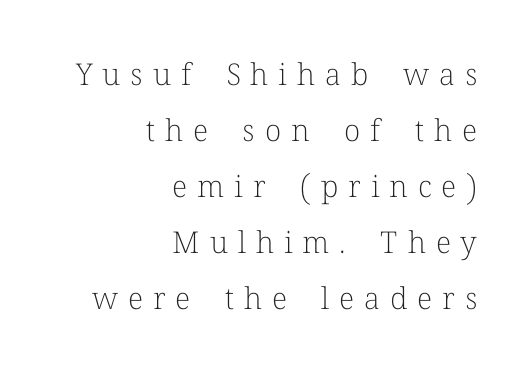
The image shows 30 px light serif type, upright; set right-aligned, line spacing 1.87x, unusually wide letter spacing (+0.33 em), not underlined; low stroke contrast and a medium x-height.
